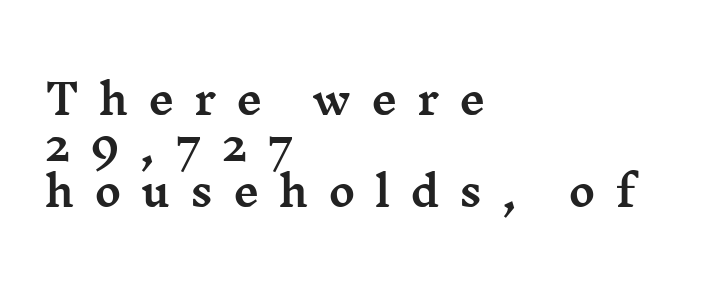
Q: Is the text italic (slanted)? A: No, it is upright.
Q: Is the typeface a serif or a sans-serif typeface? A: Serif.
Q: Is the text underlined? A: No.
Q: How is the paragraph aligned? A: Left-aligned.
Q: Is the spacing between letters normal or unusually wide? A: Unusually wide.
Q: Is the spacing between lines tight, normal or loose? A: Tight.
Q: Width (condensed, normal, or wide)? A: Wide.
Q: Stroke contrast? A: Medium.
Q: x-height? A: Medium.
Q: Monospaced? A: No.
